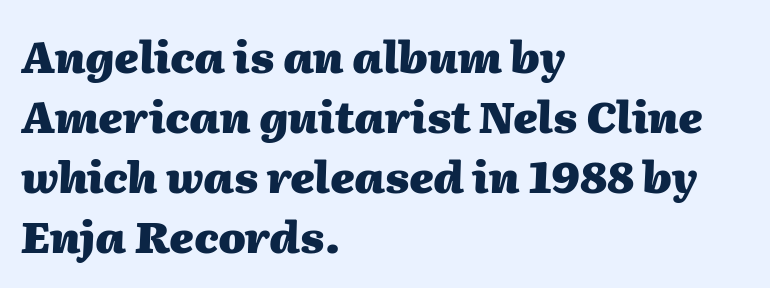
In terms of weight, the rendering is a true, heavy bold. Each row of text sits above clean, open space. These lines are rendered in a variable-pitch font. Rendered with sloped, italic letterforms.
